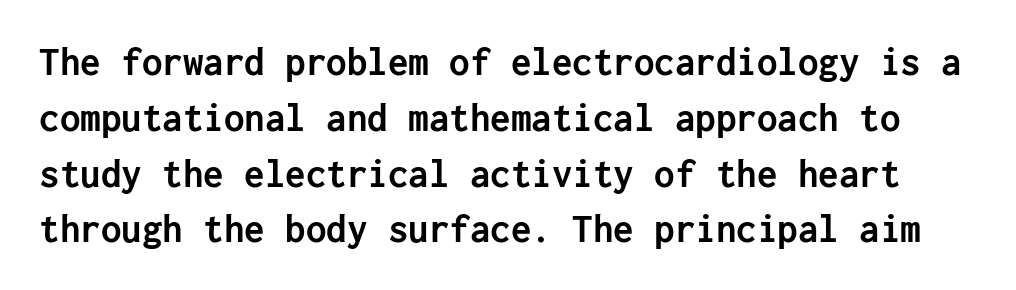
Q: Is the text bold? A: Yes.
Q: Is the text italic (slanted)? A: No, it is upright.
Q: Is the typeface a serif or a sans-serif typeface? A: Sans-serif.
Q: Is the text underlined? A: No.
Q: Is the spacing between letters normal or unusually wide? A: Normal.
Q: Is the spacing between lines tight, normal or loose? A: Normal.
Q: Width (condensed, normal, or wide)? A: Normal.
Q: Stroke contrast? A: Low.
Q: x-height? A: Medium.
